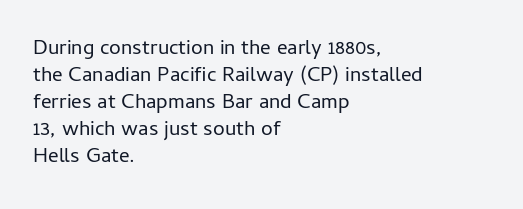
These lines keep a tight, regular rhythm from letter to letter. The rows are spaced the way most documents space them. Nothing heavy about these letters — not bold at all. A roman cut, with each character standing at attention. Check under the words: just untouched page. All the whitespace from short lines collects on the right.
